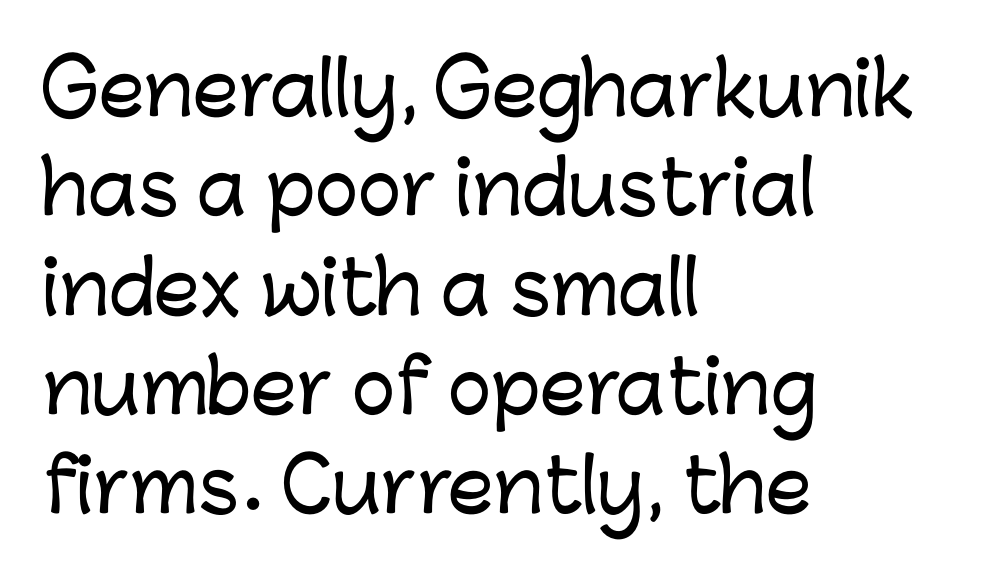
Q: Is the text italic (slanted)? A: No, it is upright.
Q: Is the typeface a serif or a sans-serif typeface? A: Sans-serif.
Q: Is the text underlined? A: No.
Q: How is the paragraph aligned? A: Left-aligned.
Q: Is the spacing between letters normal or unusually wide? A: Normal.
Q: Is the spacing between lines tight, normal or loose? A: Normal.
Q: Width (condensed, normal, or wide)? A: Normal.
Q: Stroke contrast? A: Low.
Q: x-height? A: Medium.
Q: Monospaced? A: No.
